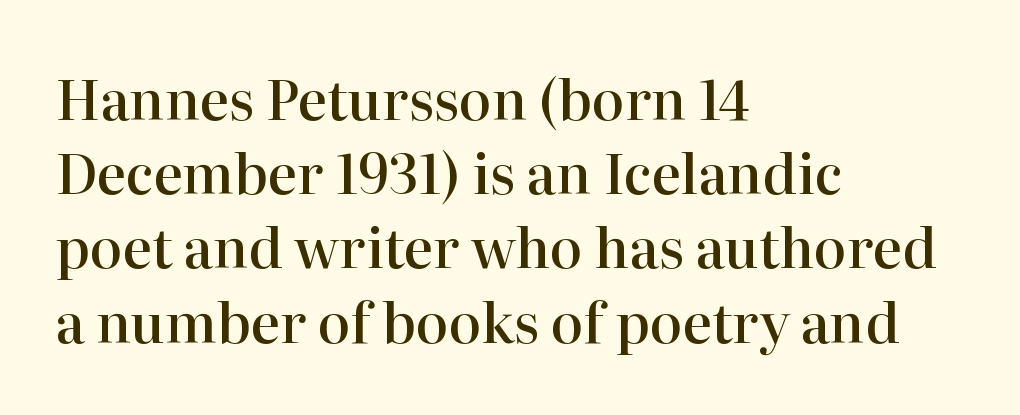
The image shows 55 px semibold serif type, upright; set left-aligned, normal line spacing (1.35x), normal letter spacing, not underlined; high stroke contrast and a medium x-height.
